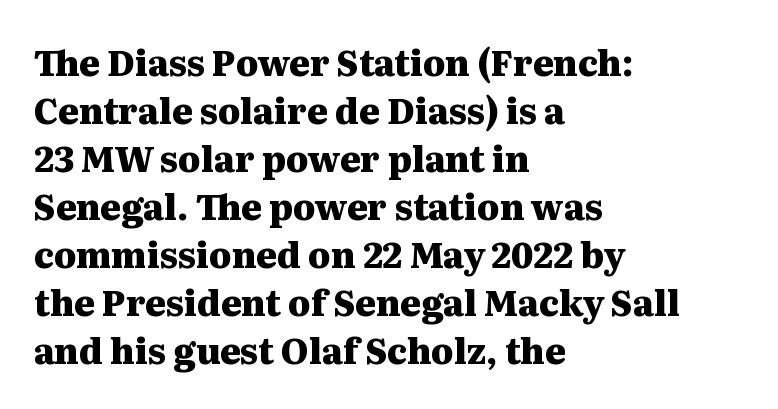
The image shows 35 px heavy, wide serif type, upright; set left-aligned, normal line spacing (1.37x), normal letter spacing, not underlined; medium stroke contrast and a medium x-height.
